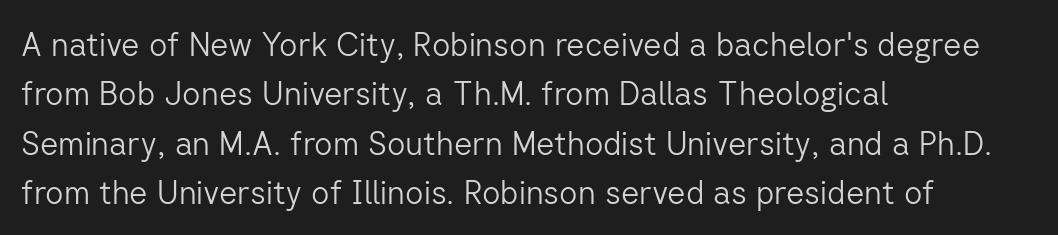
The image shows 32 px light sans-serif type, upright; set left-aligned, normal line spacing (1.54x), normal letter spacing, not underlined; low stroke contrast and a medium x-height.
